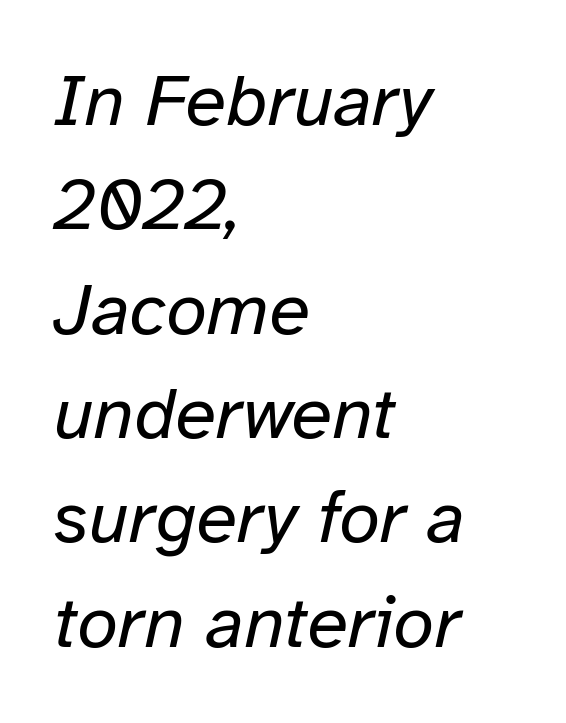
The image shows 74 px regular-weight type, italic (leaning right); set left-aligned, normal line spacing (1.41x), normal letter spacing, not underlined; low stroke contrast and a medium x-height.
